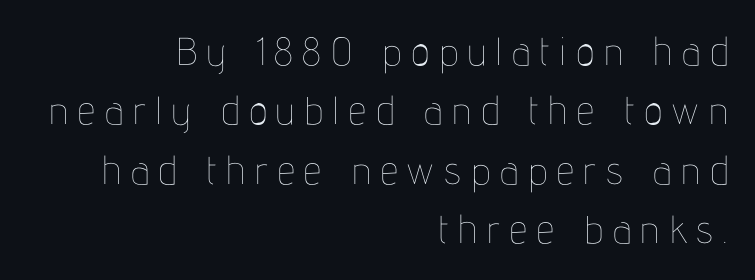
The image shows 39 px thin, condensed type, upright; set right-aligned, normal line spacing (1.52x), unusually wide letter spacing (+0.25 em), not underlined; low stroke contrast and a medium x-height.
